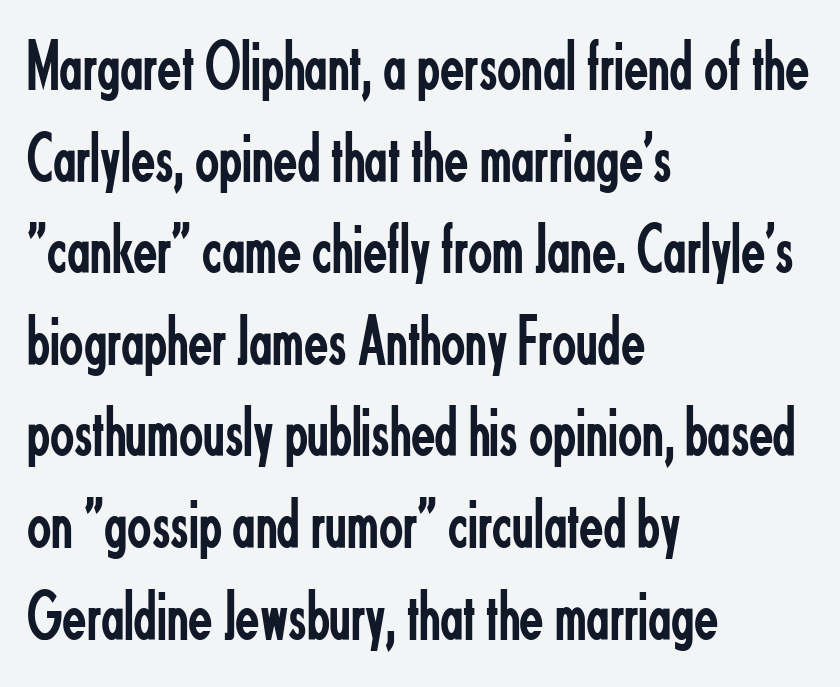
{"serif": "no", "italic": "no", "bold": "no", "weight": "regular", "width": "condensed", "stroke_contrast": "low", "x_height": "small", "monospaced": "no", "underline": "no", "align": "left", "line_spacing": "normal", "line_spacing_ratio": 1.29, "letter_spacing": "normal", "letter_spacing_em": 0.0, "glyph_px": 71}
